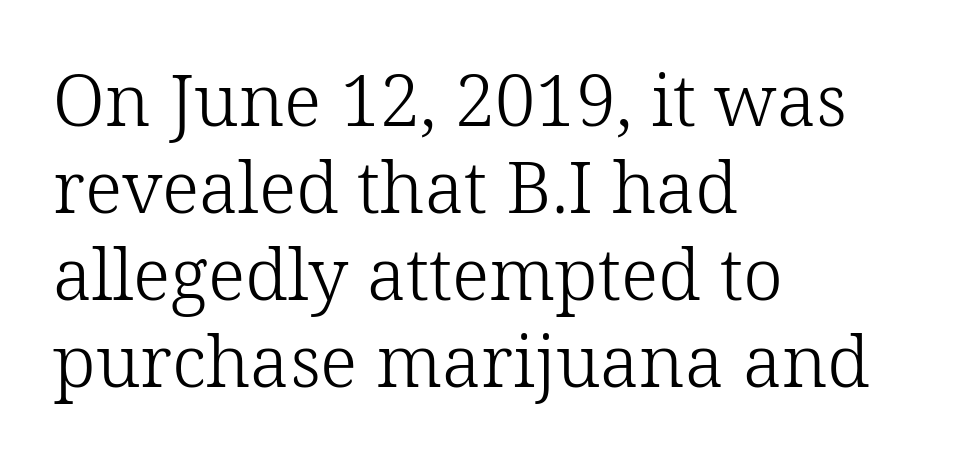
Q: Is the text bold? A: No.
Q: Is the text italic (slanted)? A: No, it is upright.
Q: Is the typeface a serif or a sans-serif typeface? A: Serif.
Q: Is the text underlined? A: No.
Q: How is the paragraph aligned? A: Left-aligned.
Q: Is the spacing between letters normal or unusually wide? A: Normal.
Q: Width (condensed, normal, or wide)? A: Normal.
Q: Stroke contrast? A: Low.
Q: x-height? A: Medium.
Q: Monospaced? A: No.
